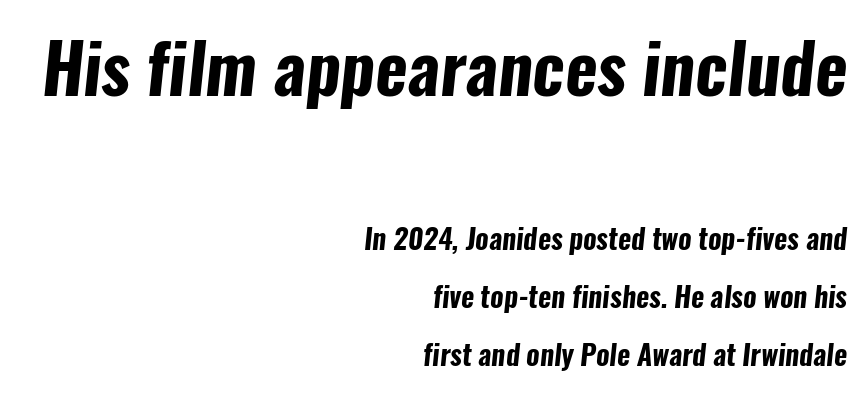
{"serif": "no", "bold": "yes", "weight": "bold", "width": "condensed", "stroke_contrast": "low", "x_height": "medium", "monospaced": "no", "underline": "no", "align": "right", "line_spacing": "loose", "line_spacing_ratio": 2.08, "letter_spacing": "normal", "letter_spacing_em": 0.0, "larger_block": "first", "size_ratio": 2.46, "glyph_px": 69}
